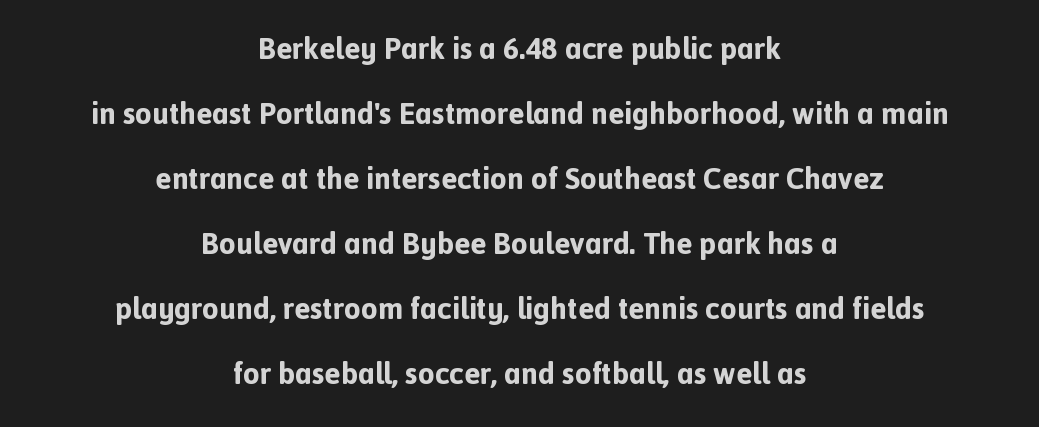
The image shows 30 px bold sans-serif type, upright; set centered, loose line spacing (2.17x), normal letter spacing, not underlined; a medium x-height.
